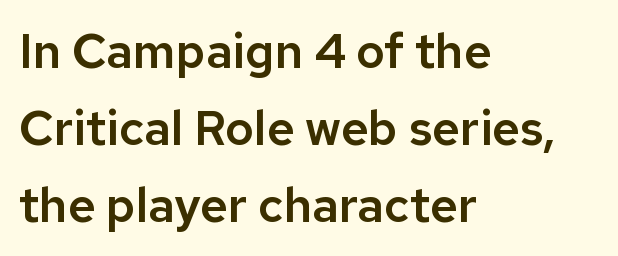
The image shows 48 px sans-serif type, upright; set left-aligned, normal line spacing (1.6x), normal letter spacing, not underlined; low stroke contrast and a medium x-height.
